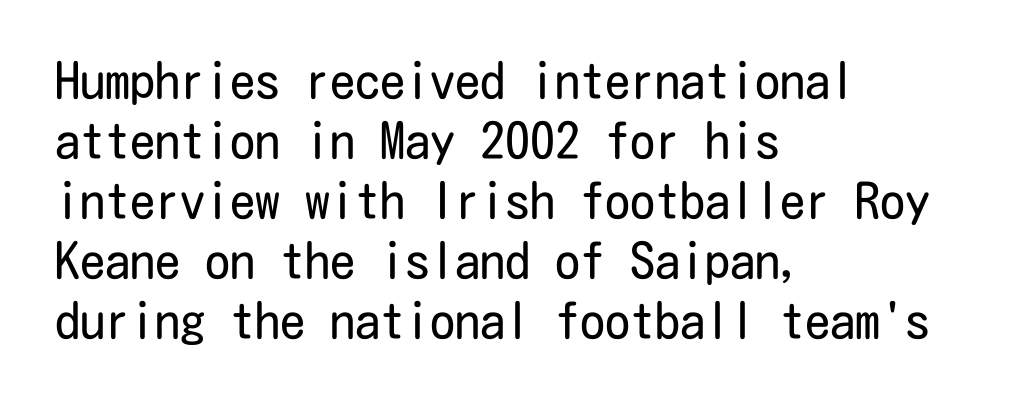
{"serif": "no", "italic": "no", "bold": "no", "weight": "regular", "width": "condensed", "stroke_contrast": "low", "x_height": "medium", "underline": "no", "align": "left", "line_spacing_ratio": 1.2, "letter_spacing": "normal", "letter_spacing_em": 0.0, "glyph_px": 50}
